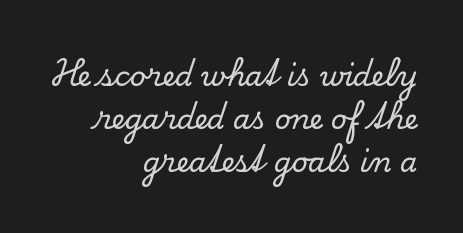
{"serif": "yes", "width": "normal", "stroke_contrast": "low", "x_height": "small", "monospaced": "no", "underline": "no", "align": "right", "line_spacing": "normal", "line_spacing_ratio": 1.54, "letter_spacing": "normal", "letter_spacing_em": 0.0, "glyph_px": 28}
